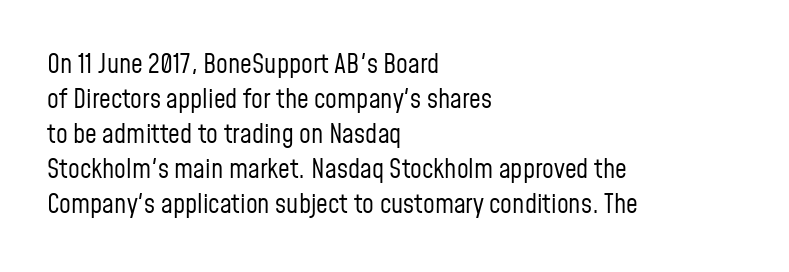
The image shows 26 px text type, upright; set left-aligned, normal line spacing (1.35x), normal letter spacing, not underlined.
